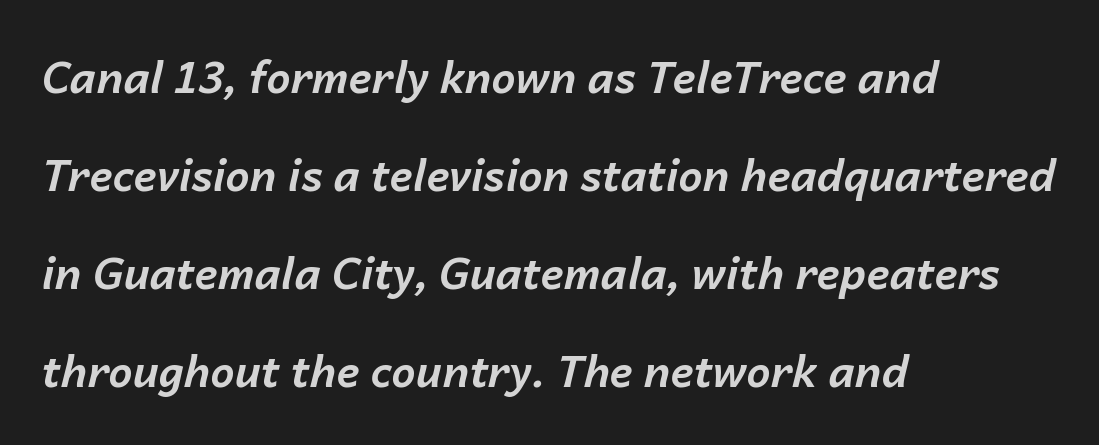
Q: Is the text bold? A: Yes.
Q: Is the text italic (slanted)? A: Yes, it leans right by about 14 degrees.
Q: Is the text underlined? A: No.
Q: How is the paragraph aligned? A: Left-aligned.
Q: Is the spacing between letters normal or unusually wide? A: Normal.
Q: Is the spacing between lines tight, normal or loose? A: Loose.
Q: Width (condensed, normal, or wide)? A: Normal.
Q: Stroke contrast? A: Low.
Q: x-height? A: Medium.
Q: Monospaced? A: No.
